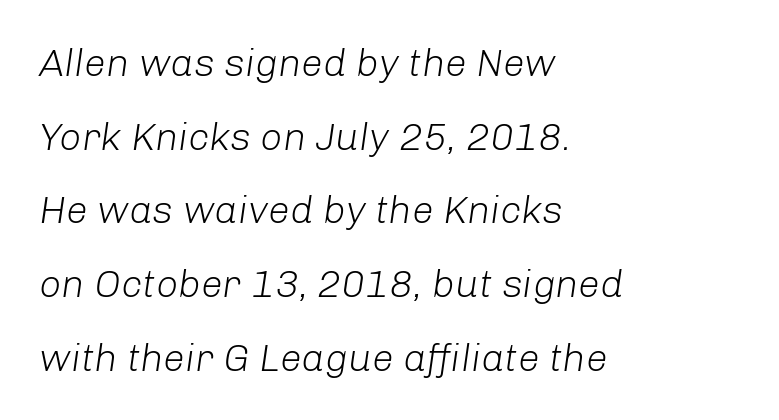
{"italic": "yes", "lean": "right", "slant_degrees": 8, "bold": "no", "weight": "light", "width": "normal", "stroke_contrast": "low", "x_height": "medium", "monospaced": "no", "underline": "no", "align": "left", "line_spacing_ratio": 1.89, "letter_spacing": "normal", "letter_spacing_em": 0.0, "glyph_px": 39}
